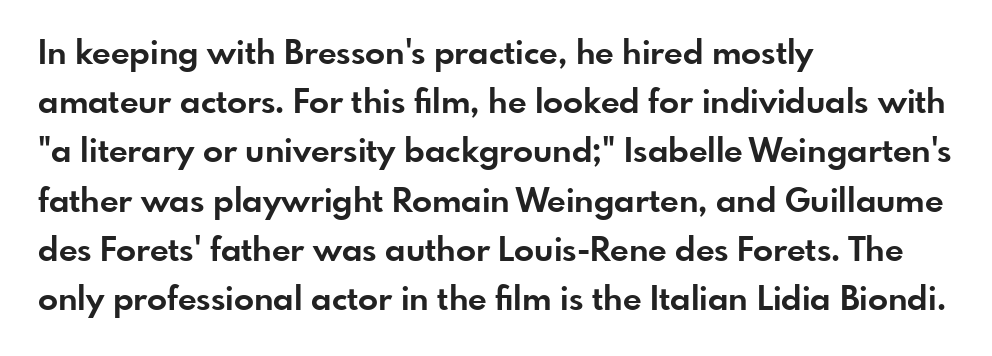
Unmarked baselines from the first word to the last. In terms of letterspacing, this is plain default setting. These lines are composed in type without serifs. Typographic density is high because the face is bold.
